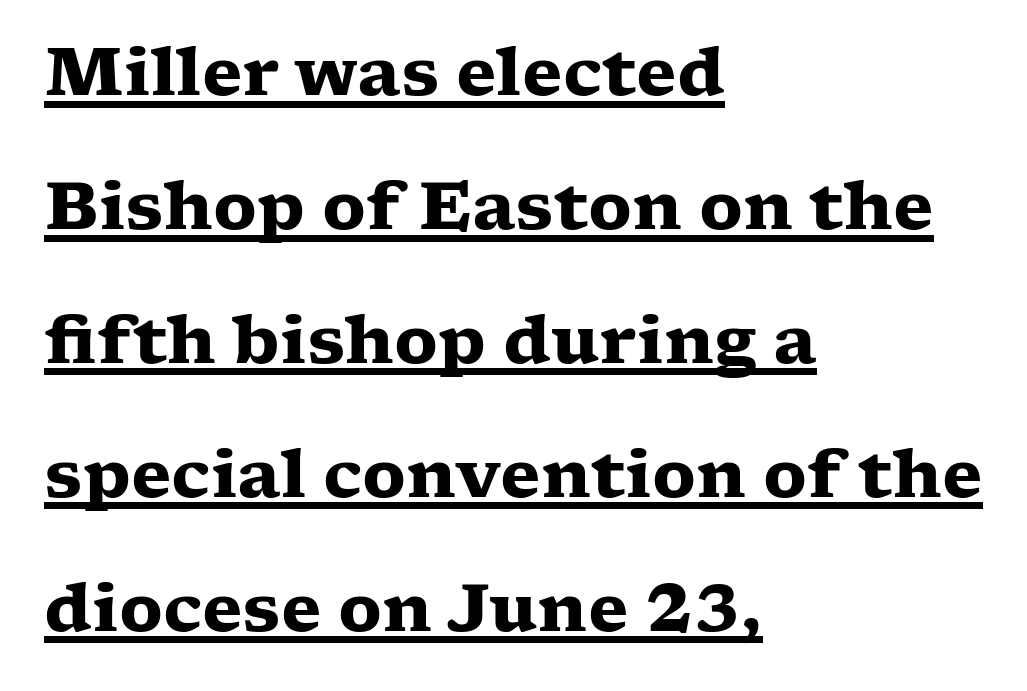
{"serif": "yes", "italic": "no", "bold": "yes", "weight": "heavy", "width": "wide", "stroke_contrast": "low", "x_height": "medium", "monospaced": "no", "underline": "yes", "align": "left", "line_spacing": "loose", "line_spacing_ratio": 2.03, "letter_spacing": "normal", "letter_spacing_em": 0.0, "glyph_px": 66}
